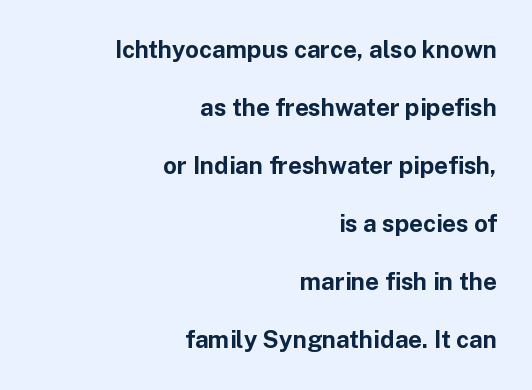
In terms of posture, this sample is upright. One-word summary of the alignment: right. No extra tracking has been applied to these lines. Students, this is bold: see how much ink each stroke carries.
